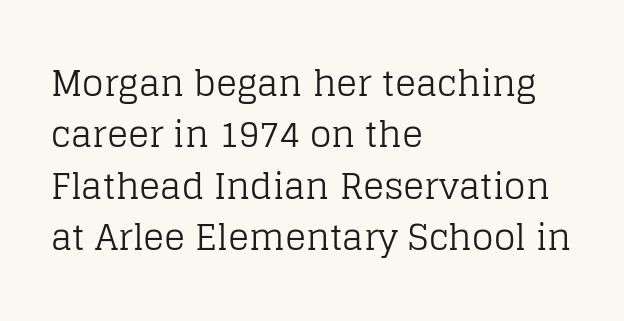
The image shows 35 px regular-weight serif type, upright; set left-aligned, normal line spacing (1.47x), normal letter spacing, not underlined; low stroke contrast and a large x-height.
